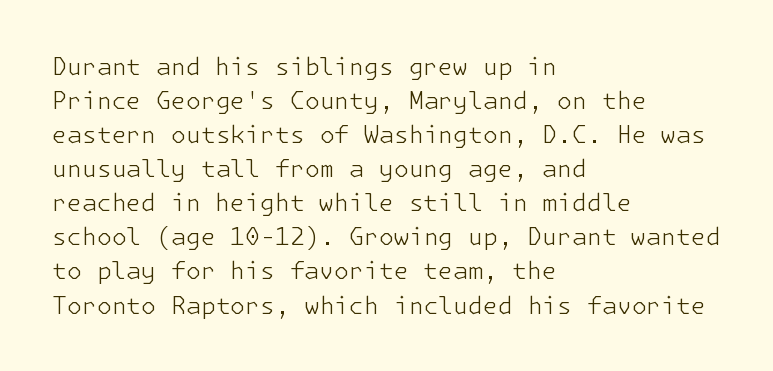
Q: Is the text bold? A: No.
Q: Is the text italic (slanted)? A: No, it is upright.
Q: Is the text underlined? A: No.
Q: How is the paragraph aligned? A: Left-aligned.
Q: Is the spacing between letters normal or unusually wide? A: Normal.
Q: Is the spacing between lines tight, normal or loose? A: Normal.
